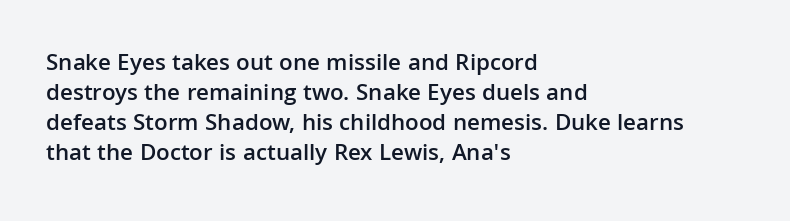
{"italic": "no", "bold": "semi", "underline": "no", "align": "left", "line_spacing": "normal", "line_spacing_ratio": 1.25, "letter_spacing": "normal", "letter_spacing_em": 0.0, "glyph_px": 24}
